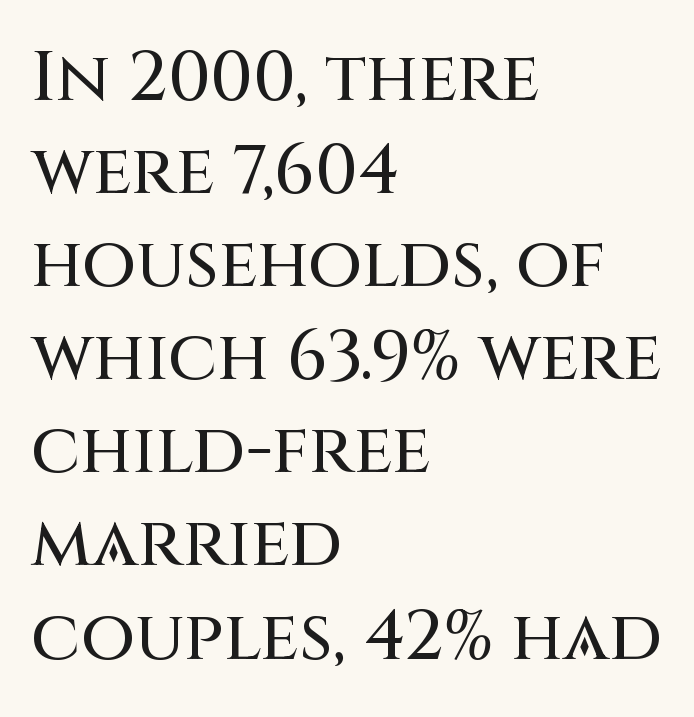
This rendering leaves character spacing at its baseline value. The vertical gap from one line to the next is medium. Character widths vary here, with narrow letters taking less room than wide ones. Decoration check: the copy has no underline. Characters remain perfectly vertical along every line. The font family rendered here belongs to the sans-serif group.
